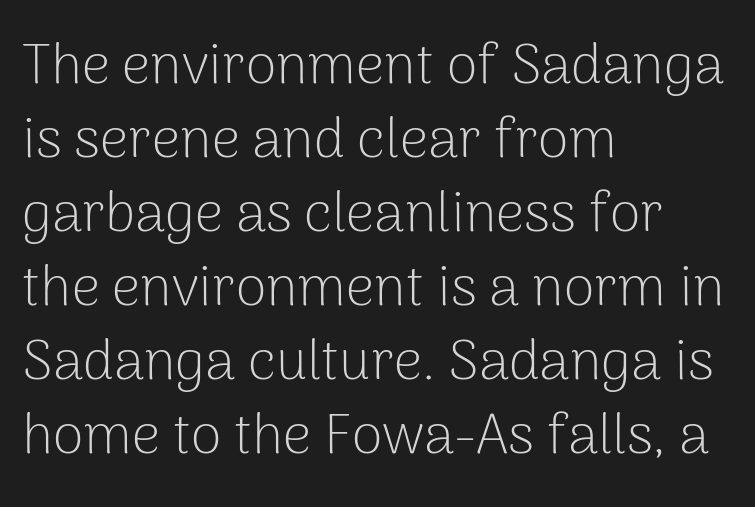
The letters advance in unequal steps, a hallmark of proportional type. Rows of type keep a routine distance in the vertical direction. Is there any slant? The stems are plumb. Weight: in the light-to-regular range.
